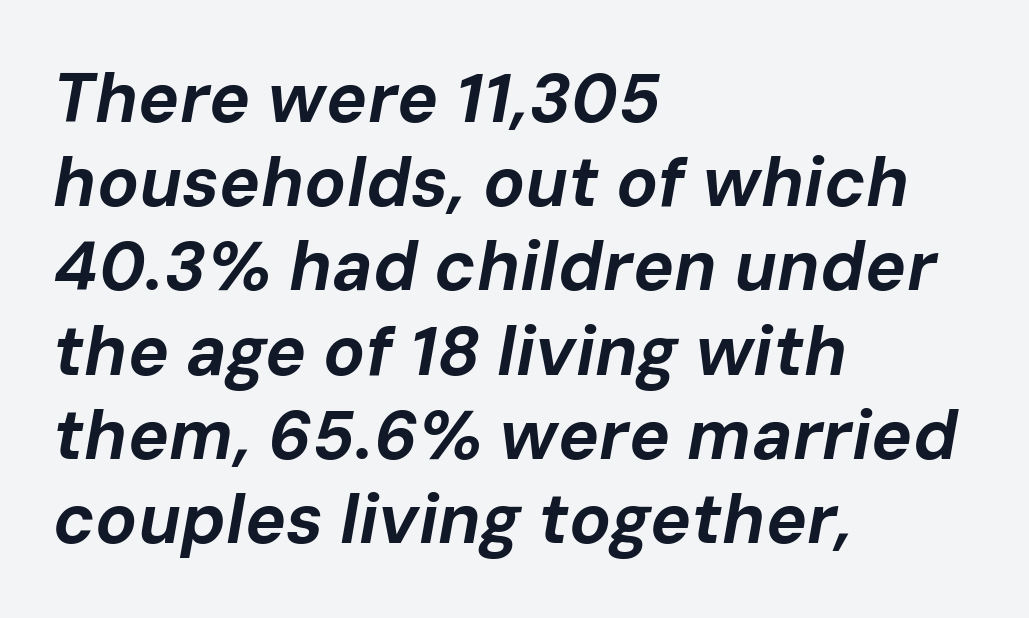
The image shows 69 px bold type, italic (leaning right); set left-aligned, line spacing 1.22x, normal letter spacing, not underlined; low stroke contrast and a medium x-height.
